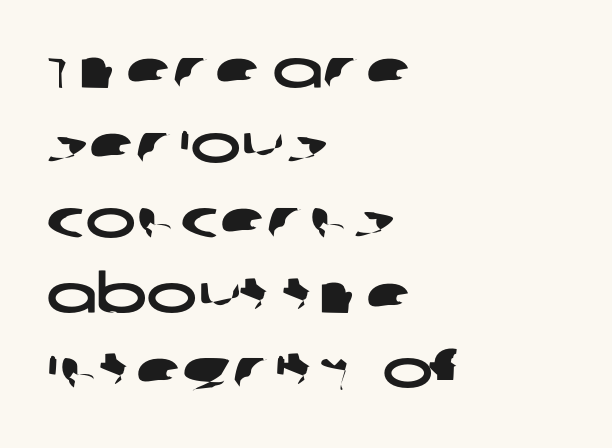
Q: Is the typeface a serif or a sans-serif typeface? A: Sans-serif.
Q: Is the text underlined? A: No.
Q: How is the paragraph aligned? A: Left-aligned.
Q: Is the spacing between letters normal or unusually wide? A: Normal.
Q: Is the spacing between lines tight, normal or loose? A: Normal.
Q: Width (condensed, normal, or wide)? A: Wide.
Q: Stroke contrast? A: Low.
Q: x-height? A: Large.
Q: Monospaced? A: No.
